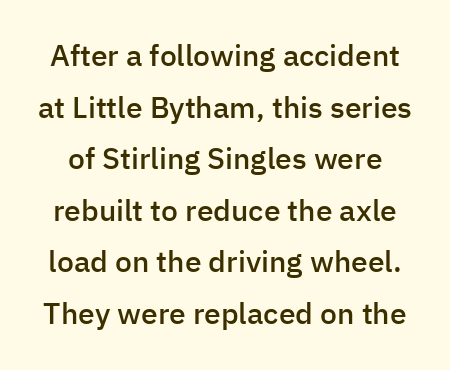
{"serif": "no", "italic": "no", "bold": "semi", "weight": "semibold", "width": "normal", "stroke_contrast": "low", "x_height": "medium", "monospaced": "no", "underline": "no", "line_spacing_ratio": 1.72, "letter_spacing": "normal", "letter_spacing_em": 0.0, "glyph_px": 30}
